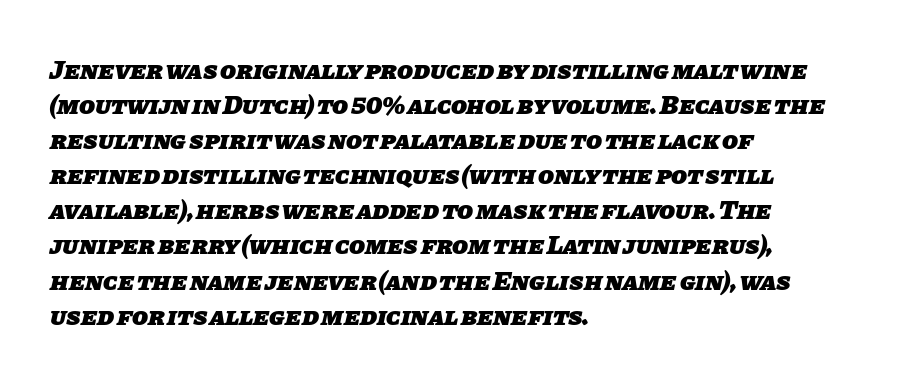
The image shows 26 px bold type; set left-aligned, normal line spacing (1.35x), normal letter spacing, not underlined.
